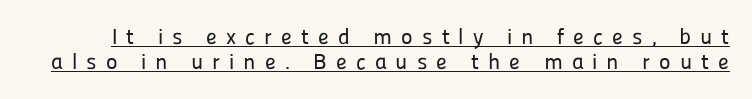
Compared with undecorated copy, this sample adds a rule below the words. Is the letter spacing exaggerated? Yes — the characters are pushed far apart. Notice how the stems are strictly vertical — no italics here. The lines are packed closely together with very little leading.
